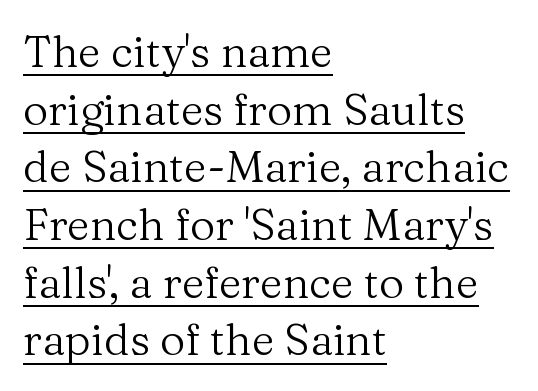
{"serif": "yes", "italic": "no", "bold": "no", "weight": "regular", "width": "normal", "stroke_contrast": "medium", "x_height": "medium", "monospaced": "no", "underline": "yes", "align": "left", "line_spacing": "normal", "line_spacing_ratio": 1.31, "letter_spacing": "normal", "letter_spacing_em": 0.0, "glyph_px": 44}
